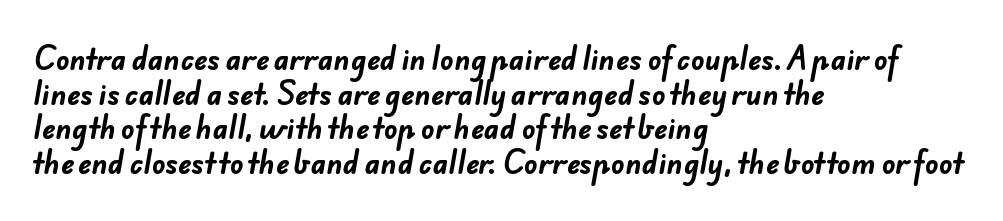
The image shows 28 px bold sans-serif type; set left-aligned, line spacing 1.24x, normal letter spacing, not underlined; low stroke contrast and a small x-height.
